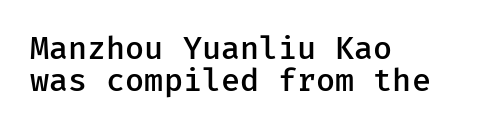
The image shows 31 px semibold sans-serif type, upright; set left-aligned, tight line spacing (1.03x), normal letter spacing, not underlined; low stroke contrast and a medium x-height.
